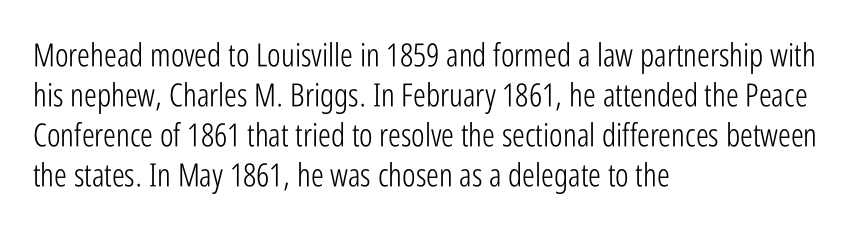
Q: Is the text bold? A: No.
Q: Is the text italic (slanted)? A: No, it is upright.
Q: Is the typeface a serif or a sans-serif typeface? A: Sans-serif.
Q: Is the text underlined? A: No.
Q: How is the paragraph aligned? A: Left-aligned.
Q: Is the spacing between letters normal or unusually wide? A: Normal.
Q: Is the spacing between lines tight, normal or loose? A: Normal.
Q: Width (condensed, normal, or wide)? A: Condensed.
Q: Stroke contrast? A: Low.
Q: x-height? A: Medium.
Q: Monospaced? A: No.
